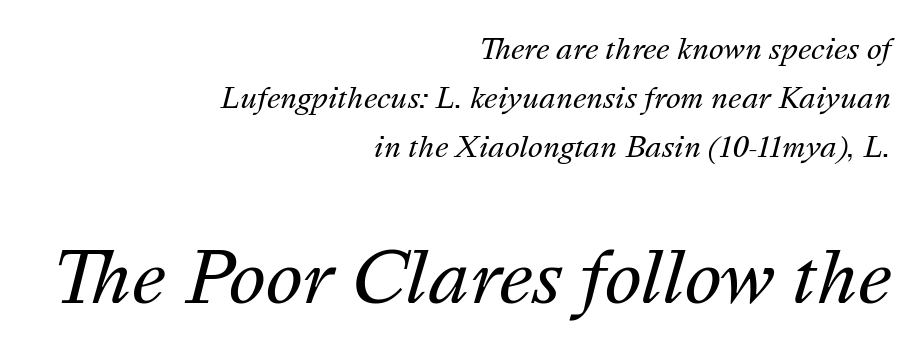
Q: Is the text bold? A: No.
Q: Is the text italic (slanted)? A: Yes, it leans right by about 16 degrees.
Q: Is the text underlined? A: No.
Q: How is the paragraph aligned? A: Right-aligned.
Q: Is the spacing between letters normal or unusually wide? A: Normal.
Q: Which block of text is set in a larger size, the first (top) or the second (bottom)? A: The second (bottom) one.
Q: Width (condensed, normal, or wide)? A: Normal.
Q: Stroke contrast? A: Medium.
Q: x-height? A: Medium.
Q: Monospaced? A: No.
